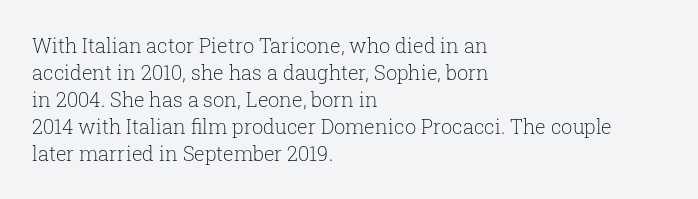
The image shows 20 px text type, upright; set left-aligned, normal line spacing (1.35x), normal letter spacing, not underlined.
